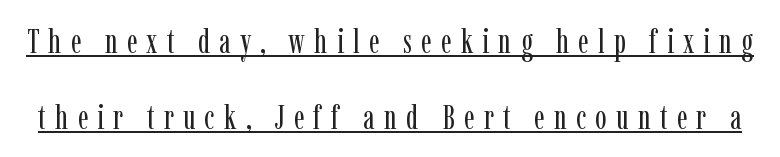
Q: Is the text bold? A: No.
Q: Is the text italic (slanted)? A: No, it is upright.
Q: Is the typeface a serif or a sans-serif typeface? A: Serif.
Q: Is the text underlined? A: Yes.
Q: Is the spacing between letters normal or unusually wide? A: Unusually wide.
Q: Is the spacing between lines tight, normal or loose? A: Loose.
Q: Width (condensed, normal, or wide)? A: Condensed.
Q: Stroke contrast? A: Low.
Q: x-height? A: Medium.
Q: Monospaced? A: No.
